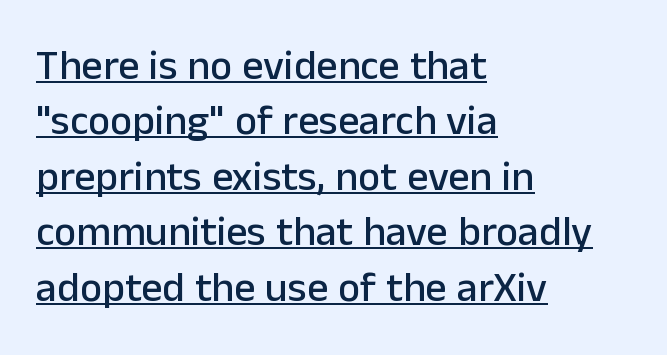
When letters stand straight like this, we call the style roman or upright. Look at the bottom of the vertical strokes: they stop flat, with no serifs. The glyphs are accompanied by a horizontal stroke just below them. The text block is weighted toward the left margin, trailing off unevenly rightward.
